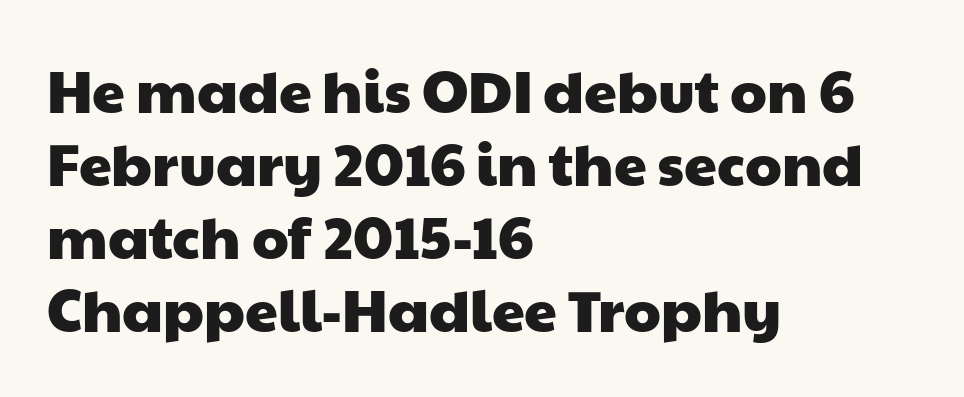
Q: Is the typeface a serif or a sans-serif typeface? A: Sans-serif.
Q: Is the text underlined? A: No.
Q: How is the paragraph aligned? A: Left-aligned.
Q: Is the spacing between letters normal or unusually wide? A: Normal.
Q: Width (condensed, normal, or wide)? A: Wide.
Q: Stroke contrast? A: Low.
Q: x-height? A: Medium.
Q: Monospaced? A: No.
